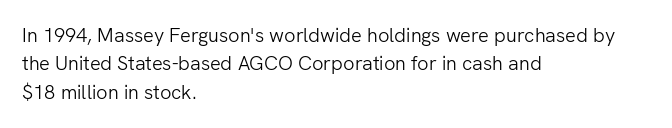
Q: Is the text bold? A: No.
Q: Is the text italic (slanted)? A: No, it is upright.
Q: Is the text underlined? A: No.
Q: How is the paragraph aligned? A: Left-aligned.
Q: Is the spacing between letters normal or unusually wide? A: Normal.
Q: Is the spacing between lines tight, normal or loose? A: Normal.
